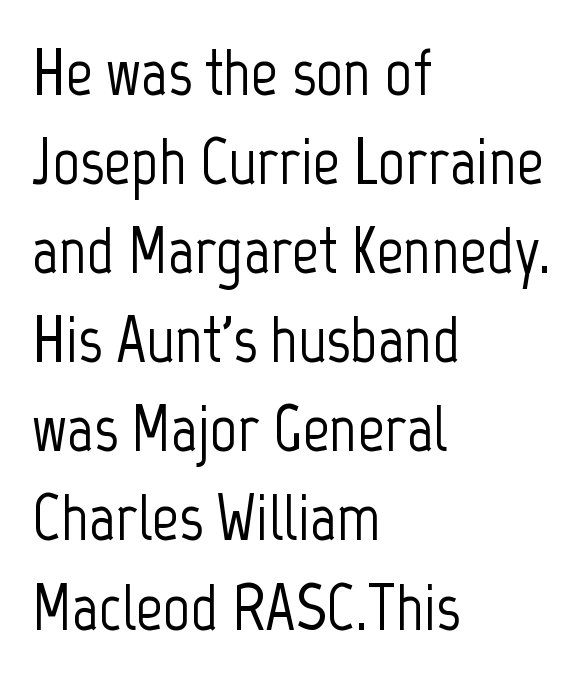
The strip under each line holds only bare page. You can tell it's not italic because the verticals are truly vertical. A typesetter would call this proportional, since set widths differ per character. Nothing unusual about the tracking: characters are spaced as the font intends.
